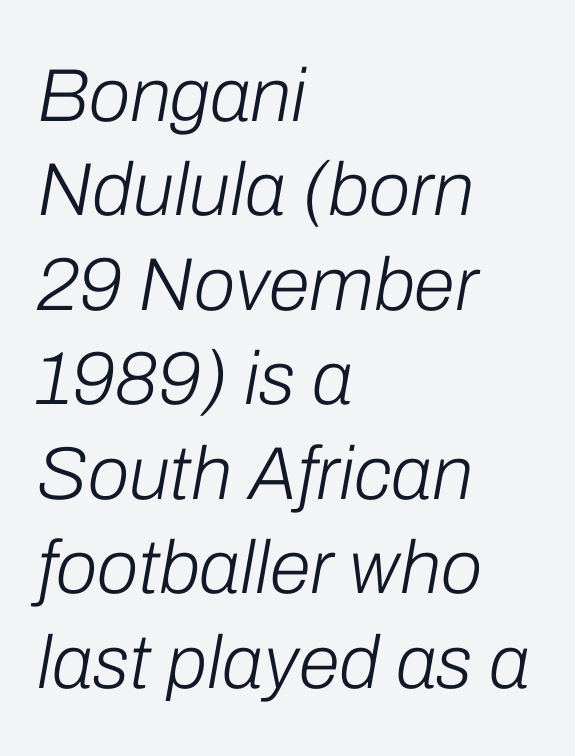
Anything drawn beneath the words? Only blank space. Students, observe: this is what conventionally led text looks like. Note the varied advance widths — an 'i' is clearly narrower than an 'm'. It's the slanting kind of type.
